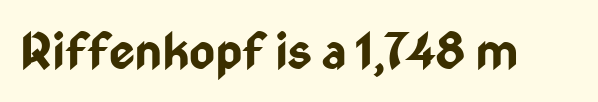
The image shows 50 px bold, condensed sans-serif type, upright; set normal letter spacing, not underlined; low stroke contrast and a medium x-height.
